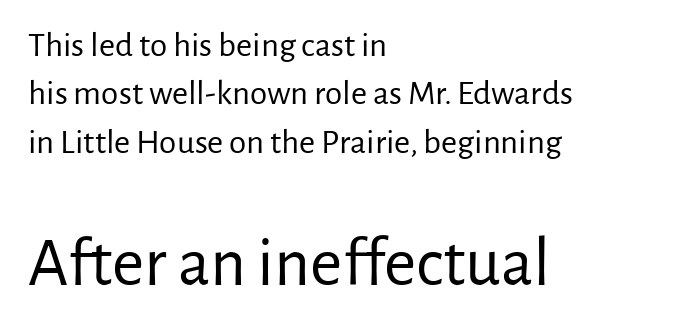
Q: Is the text bold? A: No.
Q: Is the text italic (slanted)? A: No, it is upright.
Q: Is the typeface a serif or a sans-serif typeface? A: Sans-serif.
Q: Is the text underlined? A: No.
Q: How is the paragraph aligned? A: Left-aligned.
Q: Is the spacing between letters normal or unusually wide? A: Normal.
Q: Is the spacing between lines tight, normal or loose? A: Normal.
Q: Which block of text is set in a larger size, the first (top) or the second (bottom)? A: The second (bottom) one.
Q: Width (condensed, normal, or wide)? A: Normal.
Q: Stroke contrast? A: Low.
Q: x-height? A: Medium.
Q: Monospaced? A: No.
